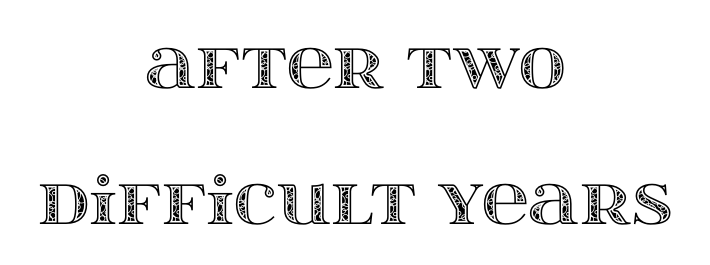
The image shows 65 px wide type, upright; set centered, loose line spacing (2.1x), normal letter spacing, not underlined; a large x-height.
